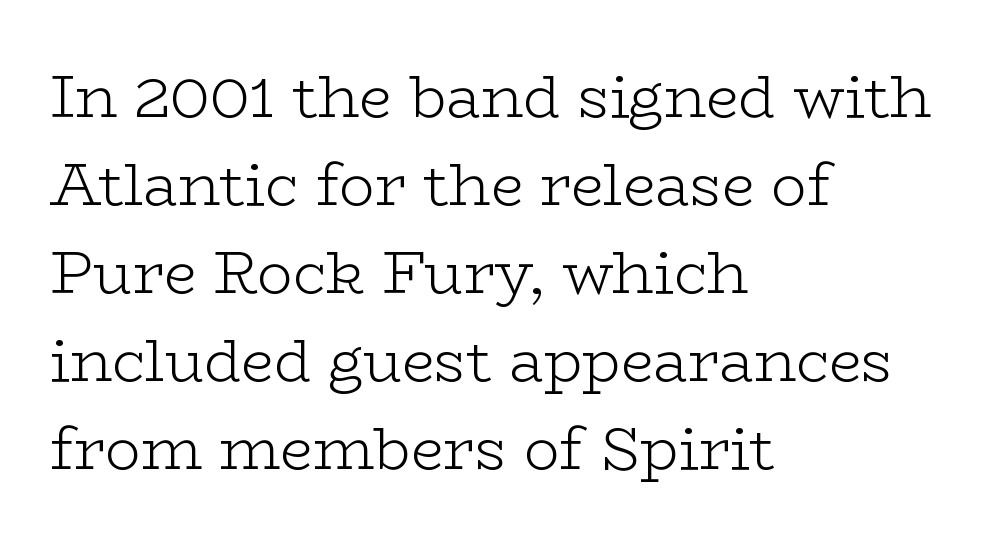
The image shows 59 px light, wide serif type, upright; set left-aligned, normal line spacing (1.49x), normal letter spacing, not underlined; low stroke contrast and a medium x-height.
